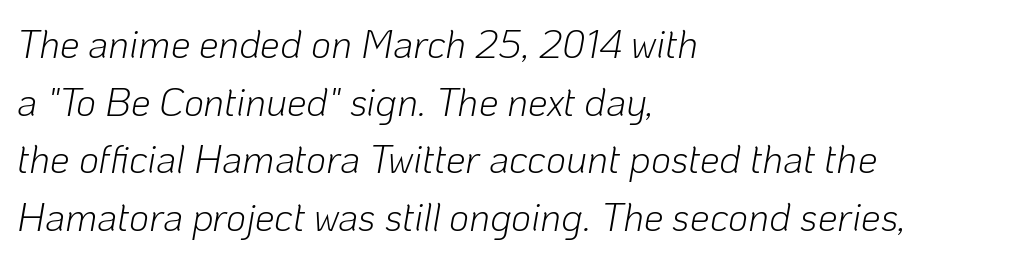
Q: Is the text bold? A: No.
Q: Is the text italic (slanted)? A: Yes, it leans right by about 10 degrees.
Q: Is the text underlined? A: No.
Q: How is the paragraph aligned? A: Left-aligned.
Q: Is the spacing between letters normal or unusually wide? A: Normal.
Q: Is the spacing between lines tight, normal or loose? A: Normal.
Q: Width (condensed, normal, or wide)? A: Normal.
Q: Stroke contrast? A: Low.
Q: x-height? A: Medium.
Q: Monospaced? A: No.
